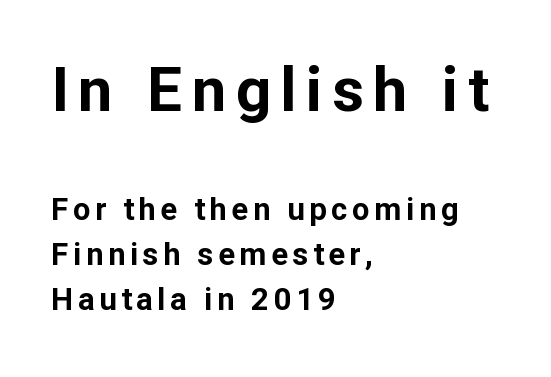
Q: Is the text bold? A: Yes.
Q: Is the text italic (slanted)? A: No, it is upright.
Q: Is the typeface a serif or a sans-serif typeface? A: Sans-serif.
Q: Is the text underlined? A: No.
Q: How is the paragraph aligned? A: Left-aligned.
Q: Is the spacing between lines tight, normal or loose? A: Normal.
Q: Which block of text is set in a larger size, the first (top) or the second (bottom)? A: The first (top) one.
Q: Width (condensed, normal, or wide)? A: Normal.
Q: Stroke contrast? A: Low.
Q: x-height? A: Medium.
Q: Monospaced? A: No.
